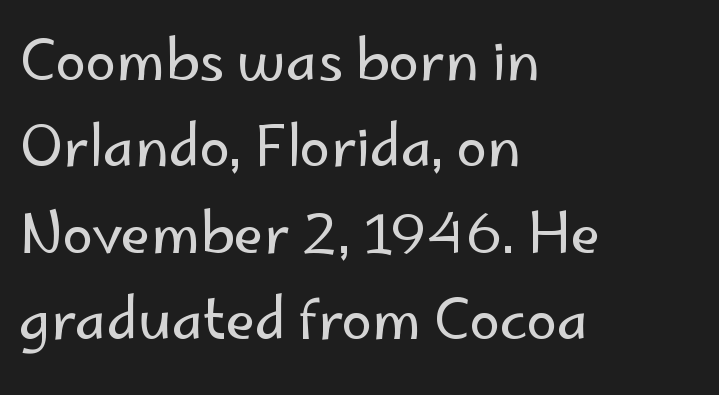
{"serif": "no", "italic": "no", "bold": "no", "weight": "regular", "width": "normal", "stroke_contrast": "low", "x_height": "small", "monospaced": "no", "underline": "no", "align": "left", "line_spacing": "normal", "line_spacing_ratio": 1.57, "letter_spacing": "normal", "letter_spacing_em": 0.0, "glyph_px": 55}
